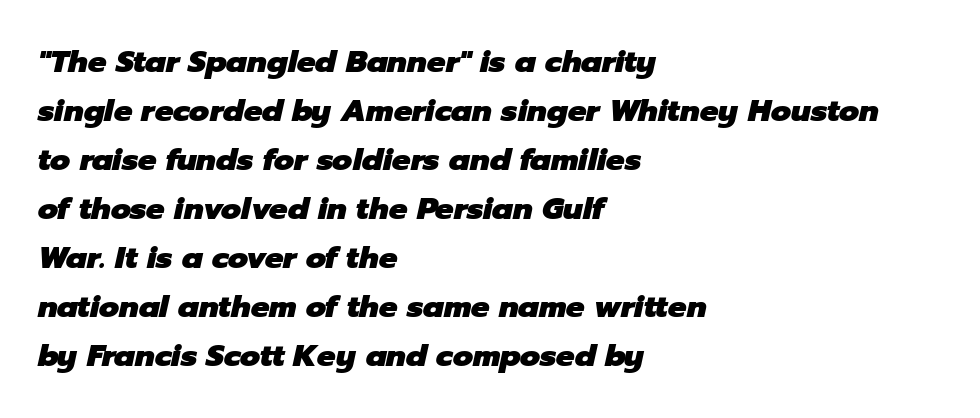
The image shows 31 px heavy type, italic (leaning right); set left-aligned, normal line spacing (1.58x), normal letter spacing, not underlined; low stroke contrast and a medium x-height.
